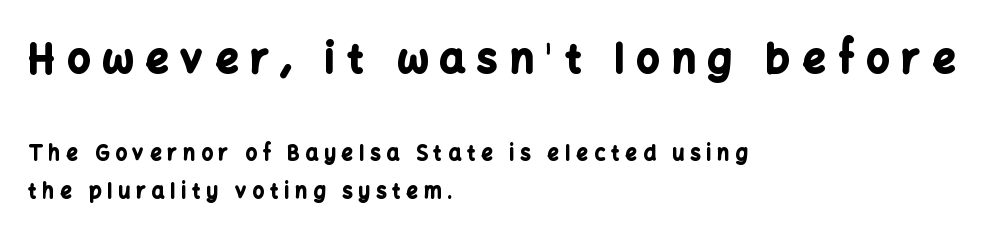
{"serif": "no", "italic": "no", "bold": "yes", "weight": "bold", "width": "normal", "stroke_contrast": "low", "x_height": "medium", "monospaced": "no", "underline": "no", "align": "left", "line_spacing": "loose", "line_spacing_ratio": 1.92, "letter_spacing": "wide", "letter_spacing_em": 0.31, "larger_block": "first", "size_ratio": 2.0, "glyph_px": 40}
